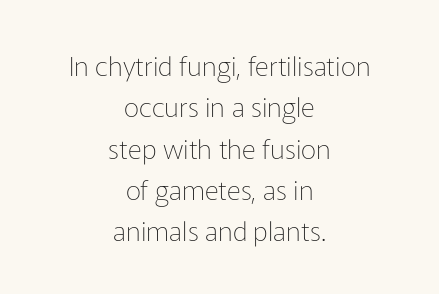
{"italic": "no", "bold": "no", "underline": "no", "align": "center", "line_spacing": "normal", "line_spacing_ratio": 1.53, "letter_spacing": "normal", "letter_spacing_em": 0.0, "glyph_px": 27}
